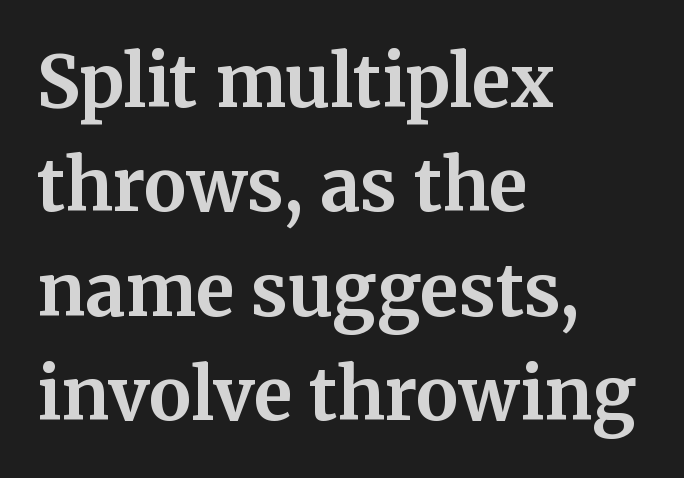
{"serif": "yes", "italic": "no", "bold": "yes", "weight": "bold", "width": "normal", "stroke_contrast": "medium", "x_height": "medium", "monospaced": "no", "underline": "no", "align": "left", "line_spacing": "normal", "line_spacing_ratio": 1.47, "letter_spacing": "normal", "letter_spacing_em": 0.0, "glyph_px": 71}
